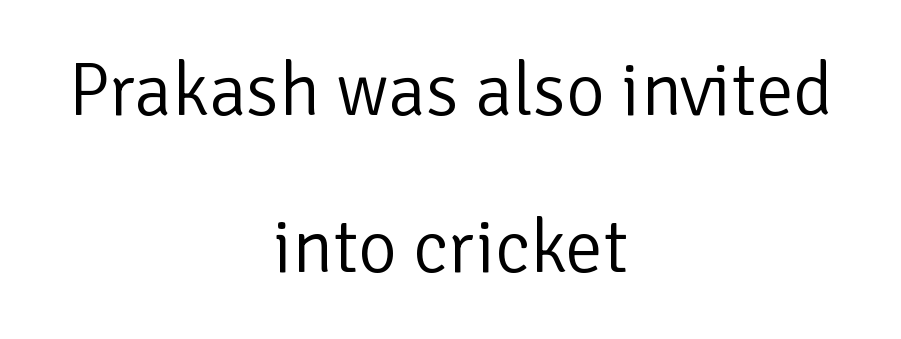
Q: Is the text bold? A: No.
Q: Is the text italic (slanted)? A: No, it is upright.
Q: Is the typeface a serif or a sans-serif typeface? A: Sans-serif.
Q: Is the text underlined? A: No.
Q: How is the paragraph aligned? A: Centered.
Q: Is the spacing between letters normal or unusually wide? A: Normal.
Q: Is the spacing between lines tight, normal or loose? A: Loose.
Q: Width (condensed, normal, or wide)? A: Normal.
Q: Stroke contrast? A: Low.
Q: x-height? A: Medium.
Q: Monospaced? A: No.
